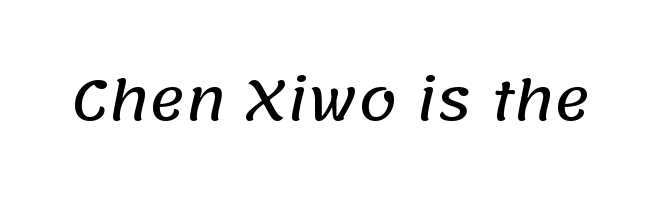
{"serif": "no", "width": "normal", "stroke_contrast": "low", "x_height": "large", "monospaced": "no", "underline": "no", "letter_spacing": "normal", "letter_spacing_em": 0.0, "glyph_px": 55}
